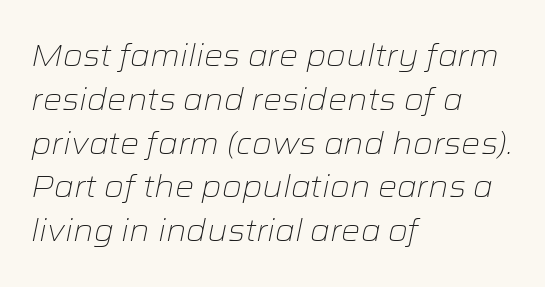
Any mark beneath the type? The region is blank. No extra ink here — the face is not bold. The paragraph shown leans on its left margin. Posture: slanted.
